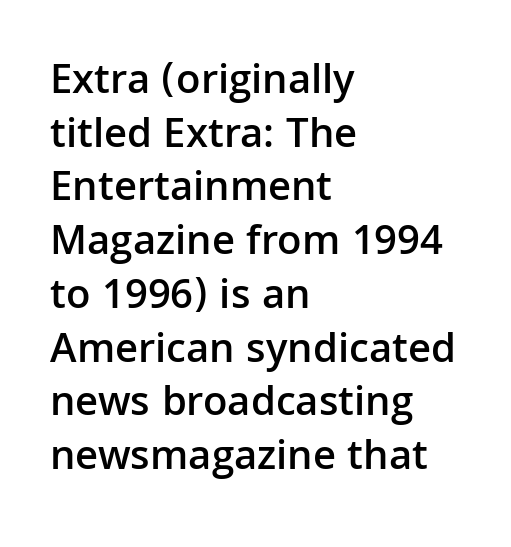
{"serif": "no", "italic": "no", "bold": "semi", "weight": "semibold", "width": "normal", "stroke_contrast": "low", "x_height": "medium", "monospaced": "no", "underline": "no", "align": "left", "line_spacing": "normal", "line_spacing_ratio": 1.25, "letter_spacing": "normal", "letter_spacing_em": 0.0, "glyph_px": 43}
